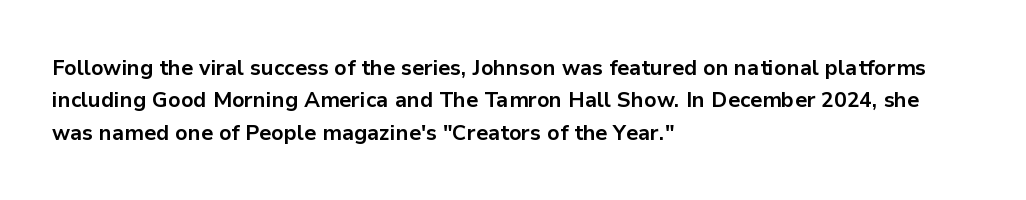
{"italic": "no", "bold": "yes", "underline": "no", "align": "left", "line_spacing": "normal", "line_spacing_ratio": 1.47, "letter_spacing": "normal", "letter_spacing_em": 0.0, "glyph_px": 22}
